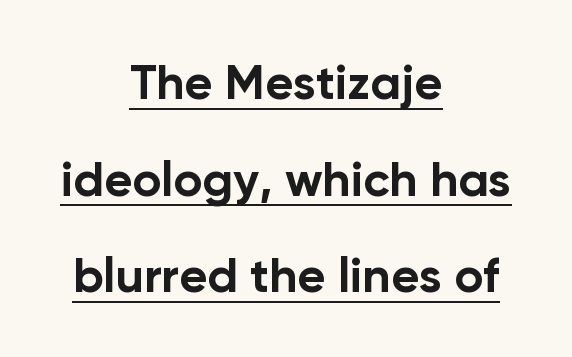
Q: Is the text bold? A: Yes.
Q: Is the text italic (slanted)? A: No, it is upright.
Q: Is the typeface a serif or a sans-serif typeface? A: Sans-serif.
Q: Is the text underlined? A: Yes.
Q: How is the paragraph aligned? A: Centered.
Q: Is the spacing between letters normal or unusually wide? A: Normal.
Q: Is the spacing between lines tight, normal or loose? A: Loose.
Q: Width (condensed, normal, or wide)? A: Normal.
Q: Stroke contrast? A: Low.
Q: x-height? A: Medium.
Q: Monospaced? A: No.
